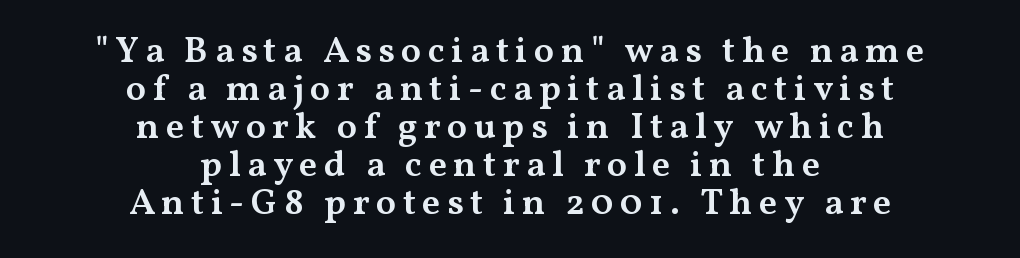
The image shows 37 px semibold, wide serif type, upright; set centered, tight line spacing (1.03x), not underlined; medium stroke contrast and a medium x-height.
